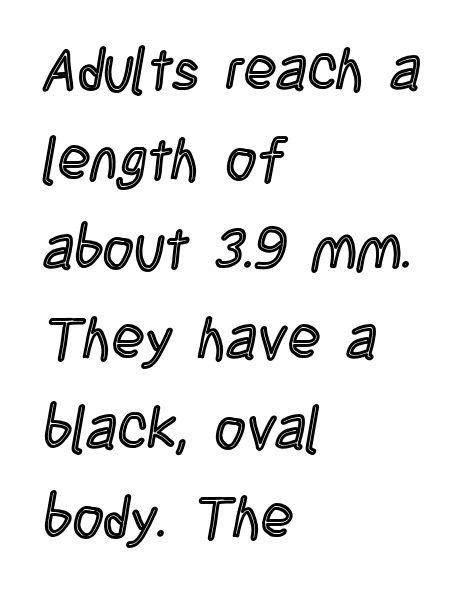
The designer left line spacing at the default. Letters rest on an invisible, unmarked baseline. Between one letter and the next there's only the usual sliver of space. Line beginnings align vertically; line endings do not.
